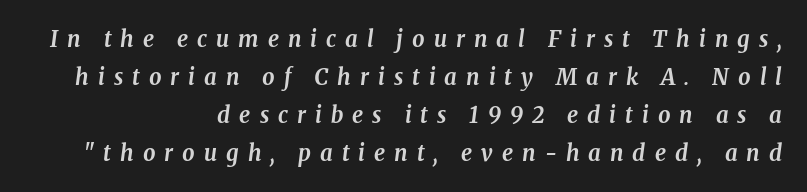
The image shows 22 px bold type, italic (leaning right); set right-aligned, line spacing 1.72x, unusually wide letter spacing (+0.41 em), not underlined.
